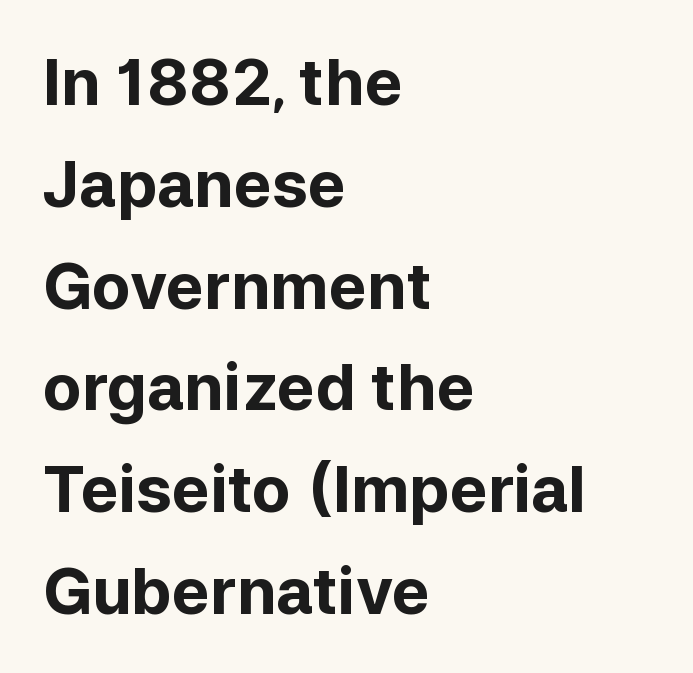
{"serif": "no", "italic": "no", "bold": "yes", "weight": "bold", "width": "normal", "stroke_contrast": "low", "x_height": "medium", "monospaced": "no", "underline": "no", "align": "left", "line_spacing": "normal", "line_spacing_ratio": 1.59, "letter_spacing": "normal", "letter_spacing_em": 0.0, "glyph_px": 64}
